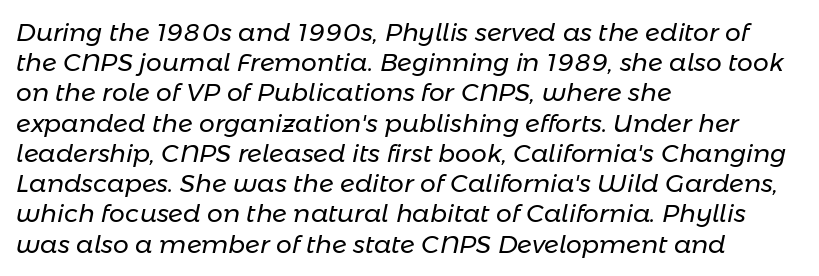
The passage is arranged the way most books set body copy — flush left. Look at the tracking — it's just the regular setting, nothing added. Underlining? Definitely not there. A quiet, ordinary-to-light weight characterises the typeface.
